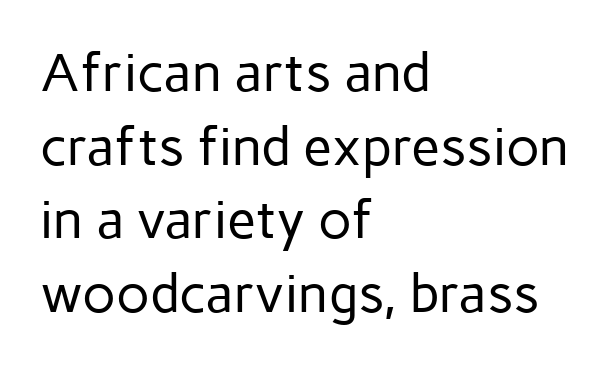
{"serif": "no", "italic": "no", "bold": "no", "weight": "regular", "width": "normal", "stroke_contrast": "low", "x_height": "medium", "monospaced": "no", "underline": "no", "align": "left", "line_spacing": "normal", "line_spacing_ratio": 1.39, "letter_spacing": "normal", "letter_spacing_em": 0.0, "glyph_px": 53}
